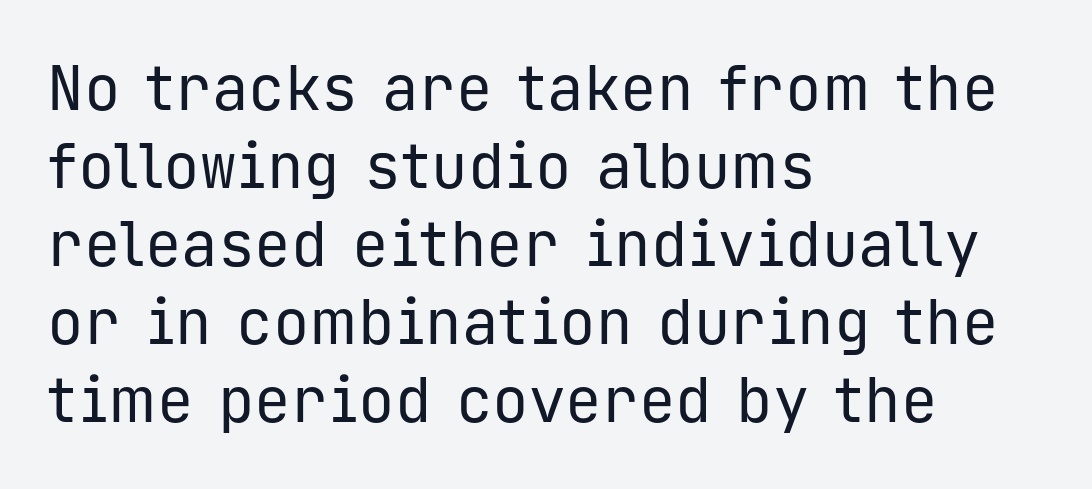
{"serif": "no", "italic": "no", "bold": "no", "weight": "regular", "width": "normal", "stroke_contrast": "low", "x_height": "medium", "monospaced": "yes", "underline": "no", "align": "left", "line_spacing": "normal", "line_spacing_ratio": 1.28, "letter_spacing": "normal", "letter_spacing_em": 0.0, "glyph_px": 61}
